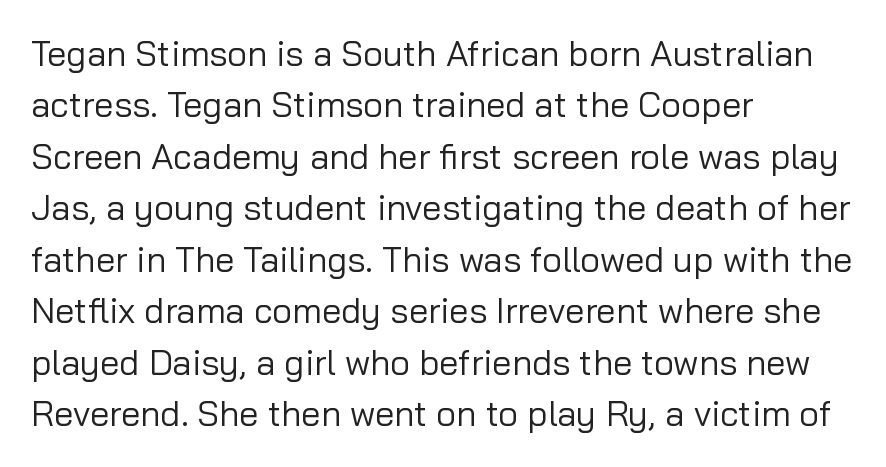
Q: Is the text bold? A: No.
Q: Is the text italic (slanted)? A: No, it is upright.
Q: Is the typeface a serif or a sans-serif typeface? A: Sans-serif.
Q: Is the text underlined? A: No.
Q: How is the paragraph aligned? A: Left-aligned.
Q: Is the spacing between letters normal or unusually wide? A: Normal.
Q: Is the spacing between lines tight, normal or loose? A: Normal.
Q: Width (condensed, normal, or wide)? A: Normal.
Q: Stroke contrast? A: Low.
Q: x-height? A: Medium.
Q: Monospaced? A: No.
